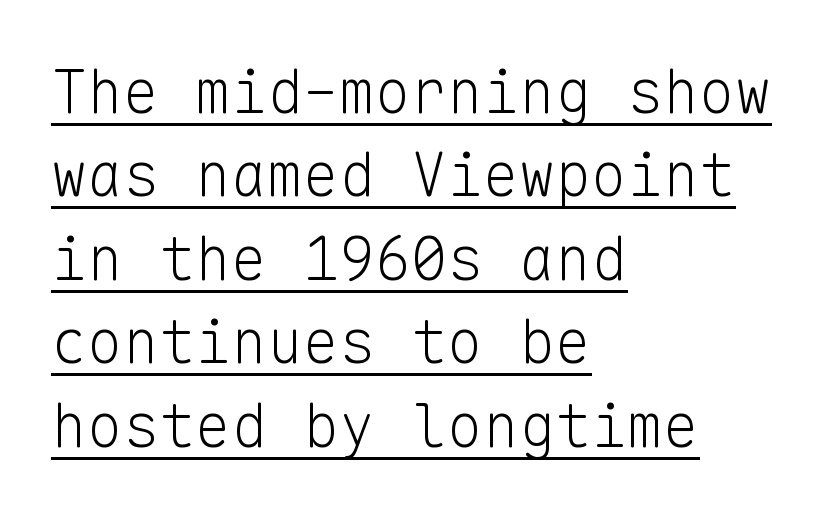
{"serif": "no", "italic": "no", "bold": "no", "weight": "light", "width": "normal", "stroke_contrast": "low", "x_height": "medium", "monospaced": "yes", "underline": "yes", "align": "left", "line_spacing": "normal", "line_spacing_ratio": 1.39, "letter_spacing": "normal", "letter_spacing_em": 0.0, "glyph_px": 60}
